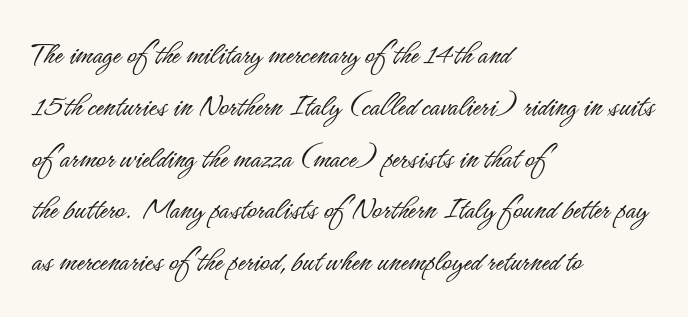
Notice how the passage keeps a crisp vertical edge on the left only. No extra tracking has been applied to these lines. The face used here is proportionally spaced, like ordinary book or web type. Classification — sans serif. The rows are spaced the way most documents space them. Stems and bowls with no extra thickness — not bold.
